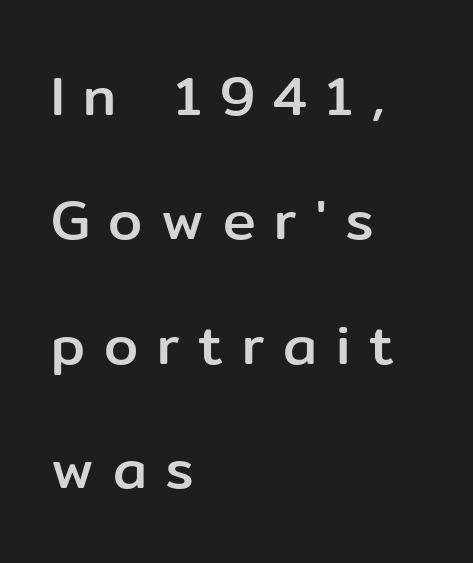
Only glyphs here, with clear space below each row. Every row of glyphs begins at an identical x-position on the left. Does the type have serifs? No, each stem ends abruptly. Reading down the column, the eye jumps a long way to each next line. Style check: upright.
